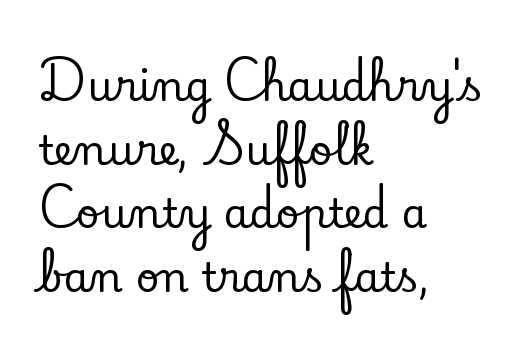
Q: Is the text italic (slanted)? A: No, it is upright.
Q: Is the typeface a serif or a sans-serif typeface? A: Serif.
Q: Is the text underlined? A: No.
Q: How is the paragraph aligned? A: Left-aligned.
Q: Is the spacing between letters normal or unusually wide? A: Normal.
Q: Is the spacing between lines tight, normal or loose? A: Normal.
Q: Width (condensed, normal, or wide)? A: Normal.
Q: Stroke contrast? A: Low.
Q: x-height? A: Small.
Q: Monospaced? A: No.
